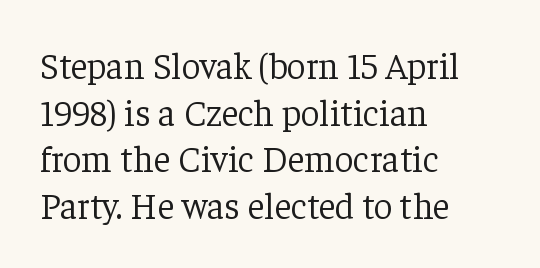
Character widths vary here, with narrow letters taking less room than wide ones. The tracking reads as untouched default to a designer's eye. Which margin do the lines hug? The left one — the right edge is uneven. Posture: straight, roman, zero tilt. Old-style or modern, the face here clearly has serifs. Unbolded letterforms with no extra heft.
